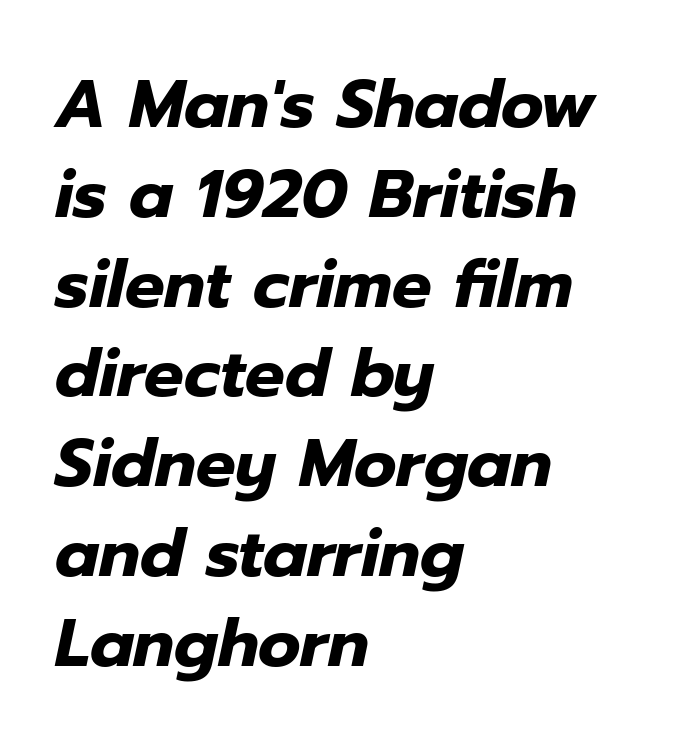
Q: Is the text bold? A: Yes.
Q: Is the text italic (slanted)? A: Yes, it leans right by about 12 degrees.
Q: Is the text underlined? A: No.
Q: How is the paragraph aligned? A: Left-aligned.
Q: Is the spacing between letters normal or unusually wide? A: Normal.
Q: Is the spacing between lines tight, normal or loose? A: Normal.
Q: Width (condensed, normal, or wide)? A: Normal.
Q: Stroke contrast? A: Low.
Q: x-height? A: Medium.
Q: Monospaced? A: No.
